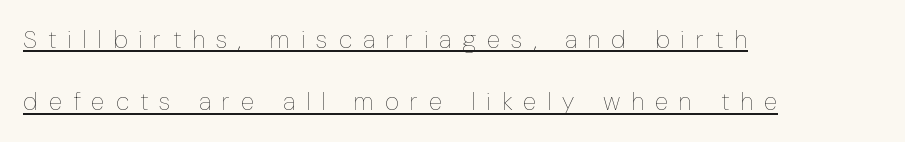
How are the letters spaced? Widely, with obvious added tracking. Quick note: not italic, upright. Caption: face not bold, strokes unweighted. In CSS terms this would be text-align: left. Is there an underline? Yes — a line sits under the letters.
